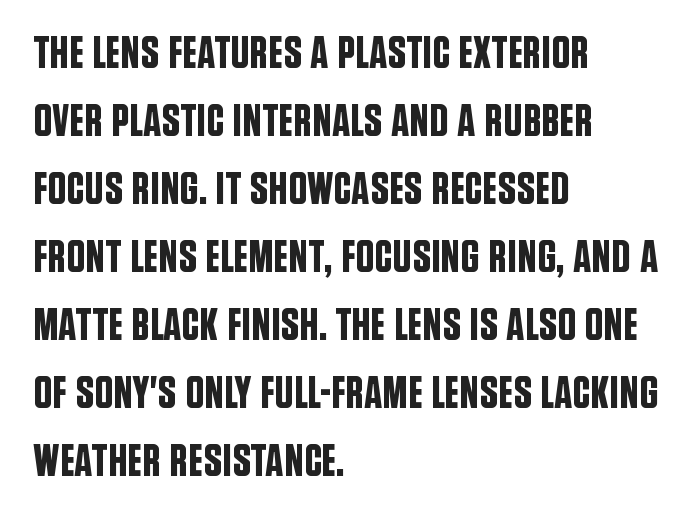
{"serif": "no", "italic": "no", "width": "condensed", "stroke_contrast": "low", "x_height": "large", "monospaced": "no", "underline": "no", "align": "left", "line_spacing": "normal", "line_spacing_ratio": 1.48, "letter_spacing": "normal", "letter_spacing_em": 0.0, "glyph_px": 46}
